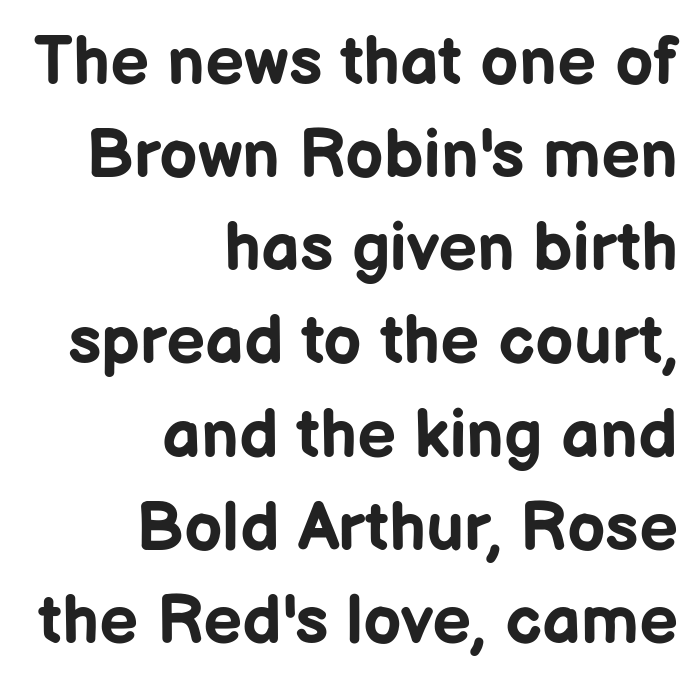
Default kerning and tracking; the words read as compact shapes. Do the characters align in a grid? No, the font is proportional. The lettering holds an erect, upright posture throughout. The rendering uses a bold face; every stroke is thick and dark. The rendering uses a moderate line-height, typical for paragraphs. A student would call this right alignment; a typographer would say flush right, rag left.
